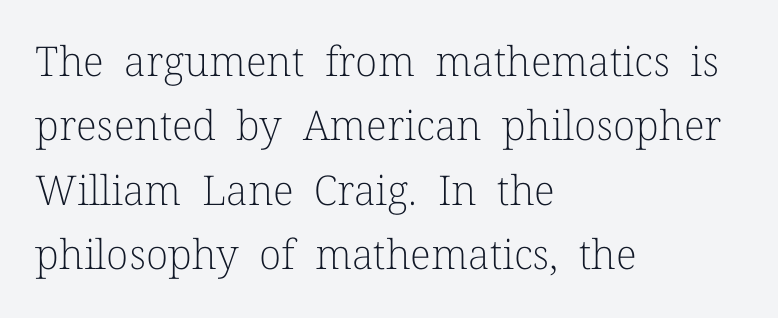
Serif or sans? Serif — the stroke terminals have little feet. Any mark beneath the type? The region is blank. Looks like regular typesetting: each glyph gets only the width it needs. Evenly set lines give the paragraph a standard silhouette.
